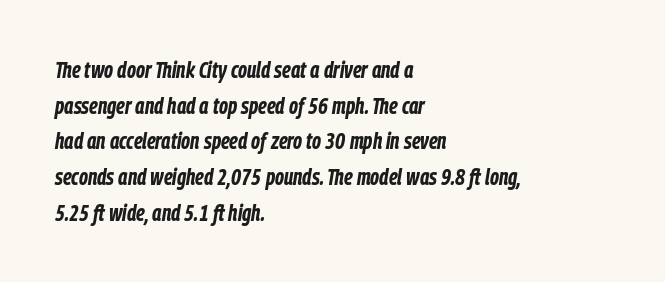
The letters sit at their default tracking, neither squeezed nor spread. The sample has been set heavy, in full bold. The rag falls on the right side of this text block. The leading is moderate, giving the passage an even texture. Any mark beneath the type? The region is blank. The whole block is typeset with a tilt.
